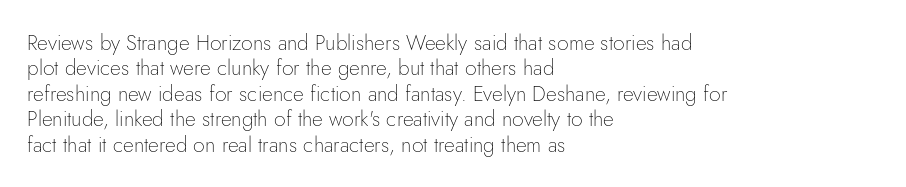
The image shows 21 px text type, upright; set left-aligned, line spacing 1.21x, normal letter spacing, not underlined.
